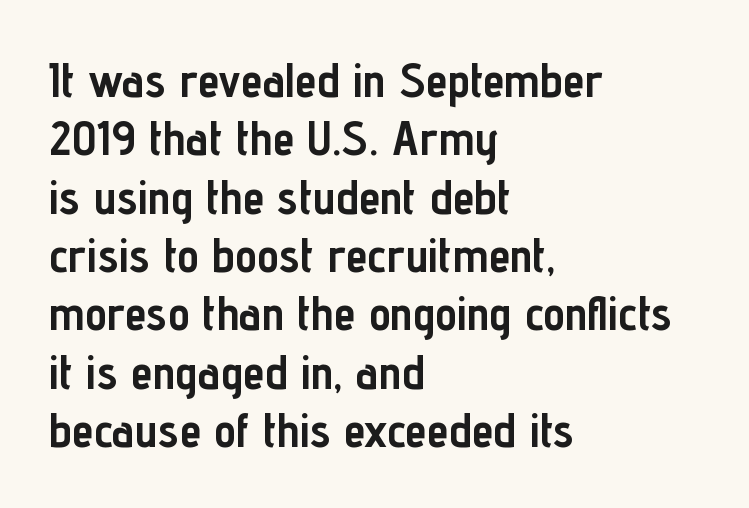
The rendering keeps characters at their native spacing. Nothing sits at the stroke ends, so this counts as sans-serif. Caption: bold face, heavy strokes. You could not count columns in this text — the font is proportionally spaced. The words here are not underlined.
